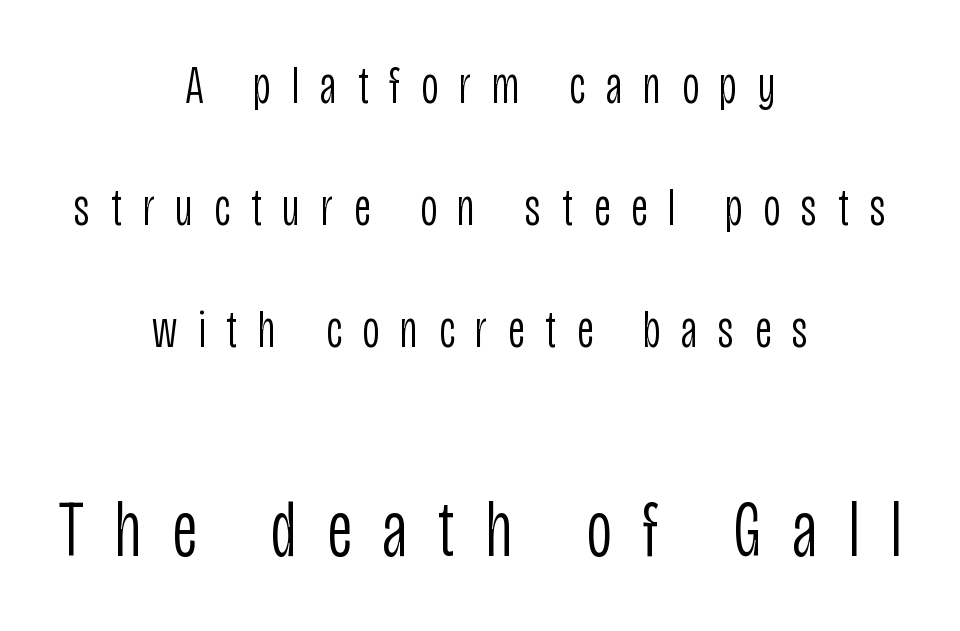
{"serif": "no", "italic": "no", "bold": "no", "weight": "light", "width": "condensed", "stroke_contrast": "low", "x_height": "large", "monospaced": "no", "underline": "no", "align": "center", "line_spacing": "loose", "line_spacing_ratio": 2.3, "letter_spacing": "wide", "letter_spacing_em": 0.39, "larger_block": "second", "size_ratio": 1.49, "glyph_px": 79}
